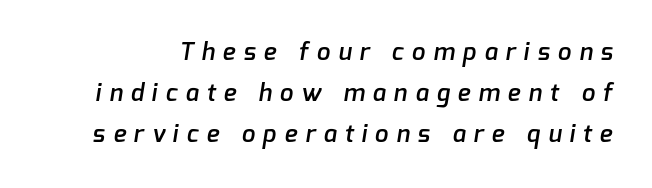
Q: Is the text bold? A: Semi-bold.
Q: Is the text underlined? A: No.
Q: Is the spacing between letters normal or unusually wide? A: Unusually wide.
